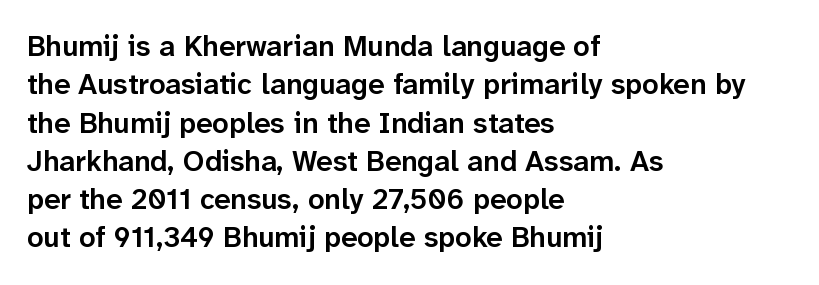
Q: Is the text bold? A: Semi-bold.
Q: Is the text italic (slanted)? A: No, it is upright.
Q: Is the typeface a serif or a sans-serif typeface? A: Sans-serif.
Q: Is the text underlined? A: No.
Q: How is the paragraph aligned? A: Left-aligned.
Q: Is the spacing between letters normal or unusually wide? A: Normal.
Q: Is the spacing between lines tight, normal or loose? A: Normal.
Q: Width (condensed, normal, or wide)? A: Normal.
Q: Stroke contrast? A: Low.
Q: x-height? A: Medium.
Q: Monospaced? A: No.
